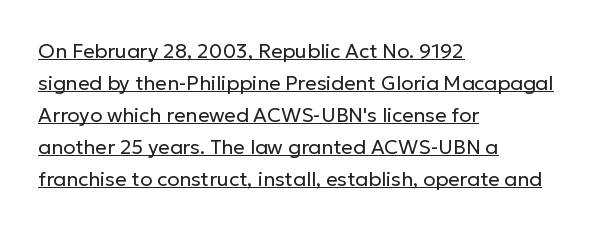
Does the leading feel generous? No, just average. If you drew a line through each stem, it would be perfectly vertical. Stems and bowls with no extra thickness — not bold. This rendering uses left alignment, leaving the right contour irregular. Caption: lettering with a line underneath.
